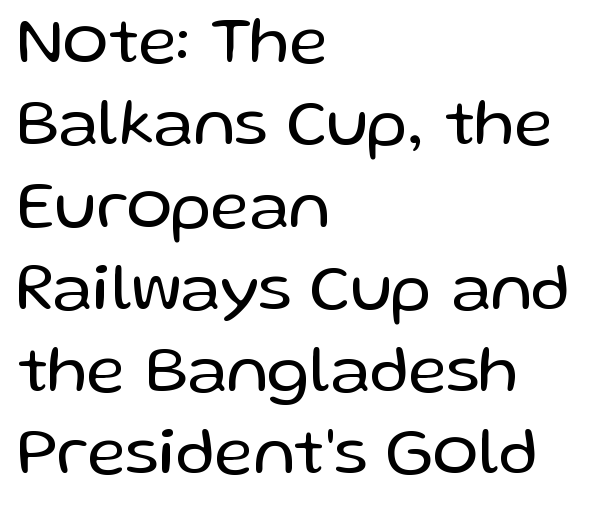
The image shows 68 px regular-weight sans-serif type, upright; set left-aligned, line spacing 1.21x, normal letter spacing, not underlined; low stroke contrast and a medium x-height.
